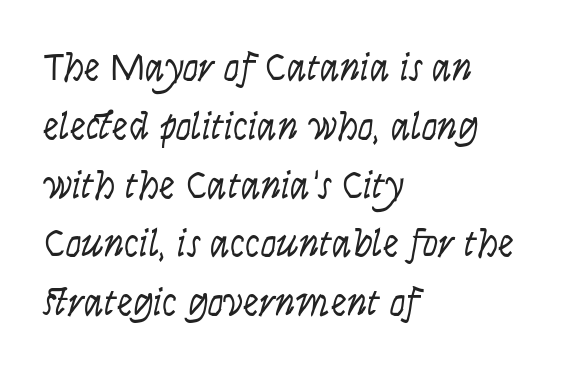
Q: Is the text bold? A: No.
Q: Is the text italic (slanted)? A: Yes, it leans right by about 9 degrees.
Q: Is the text underlined? A: No.
Q: How is the paragraph aligned? A: Left-aligned.
Q: Is the spacing between letters normal or unusually wide? A: Normal.
Q: Is the spacing between lines tight, normal or loose? A: Normal.
Q: Width (condensed, normal, or wide)? A: Condensed.
Q: Stroke contrast? A: Low.
Q: x-height? A: Large.
Q: Monospaced? A: No.
